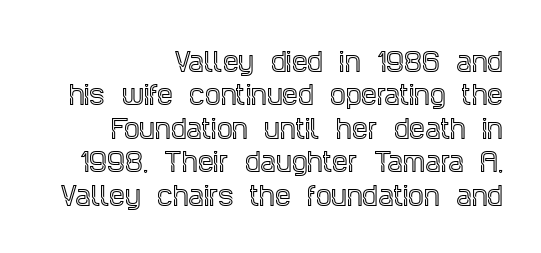
Posture: vertical. The compositor pushed each line to the right boundary. Successive baselines arrive at the customary interval. Clear beneath every line of the passage. The face used here is rendered with its standard letterfit.
